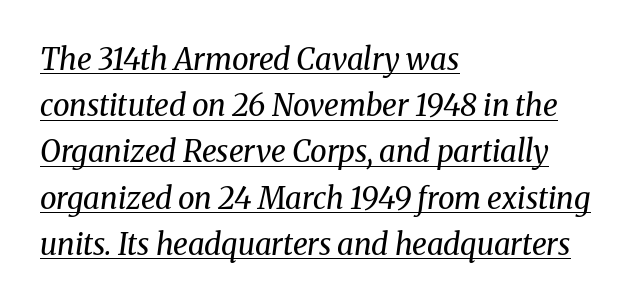
The image shows 30 px regular-weight serif type, italic (leaning right); set left-aligned, normal line spacing (1.54x), normal letter spacing, underlined; medium stroke contrast and a medium x-height.
